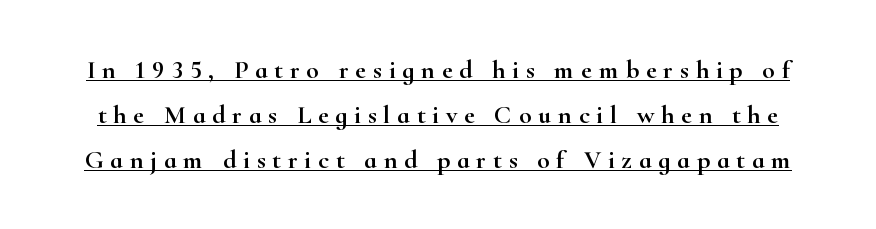
{"italic": "no", "underline": "yes", "line_spacing_ratio": 1.73, "letter_spacing": "wide", "letter_spacing_em": 0.26, "glyph_px": 26}
